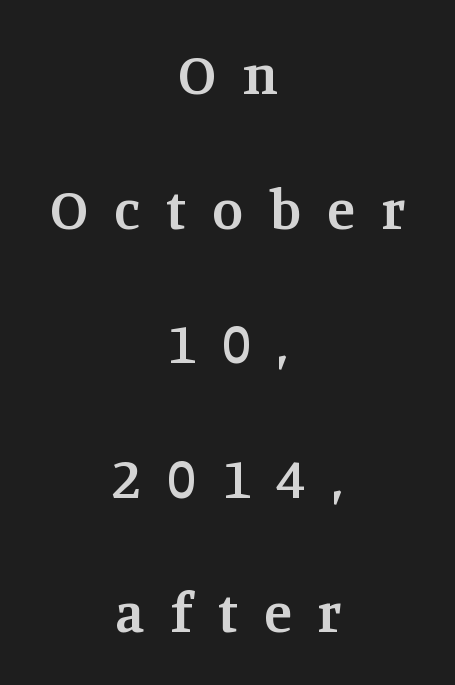
{"serif": "yes", "italic": "no", "bold": "semi", "weight": "semibold", "width": "normal", "stroke_contrast": "medium", "x_height": "large", "monospaced": "no", "underline": "no", "align": "center", "line_spacing": "loose", "line_spacing_ratio": 2.36, "letter_spacing": "wide", "letter_spacing_em": 0.46, "glyph_px": 57}
